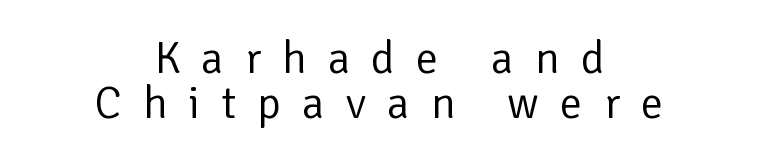
{"serif": "no", "italic": "no", "bold": "no", "weight": "regular", "width": "normal", "stroke_contrast": "low", "x_height": "medium", "monospaced": "no", "underline": "no", "align": "center", "line_spacing": "tight", "line_spacing_ratio": 1.01, "letter_spacing": "wide", "letter_spacing_em": 0.47, "glyph_px": 45}
